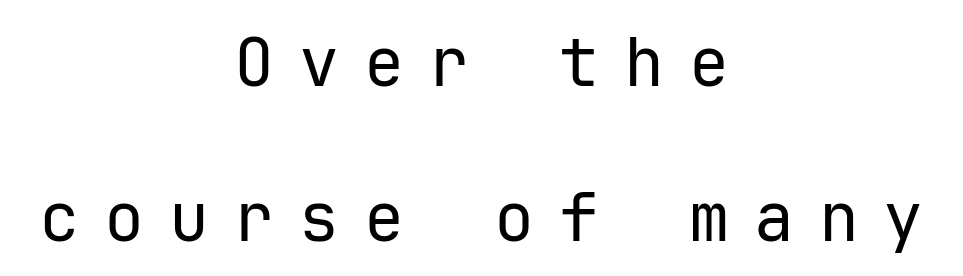
{"serif": "no", "italic": "no", "bold": "no", "weight": "regular", "width": "normal", "stroke_contrast": "low", "x_height": "medium", "underline": "no", "align": "center", "line_spacing": "loose", "line_spacing_ratio": 2.31, "letter_spacing": "wide", "letter_spacing_em": 0.37, "glyph_px": 67}
